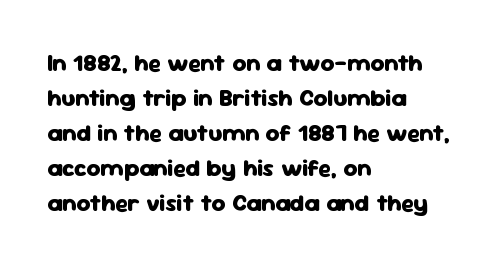
Q: Is the text bold? A: Yes.
Q: Is the text italic (slanted)? A: No, it is upright.
Q: Is the text underlined? A: No.
Q: How is the paragraph aligned? A: Left-aligned.
Q: Is the spacing between letters normal or unusually wide? A: Normal.
Q: Is the spacing between lines tight, normal or loose? A: Normal.
